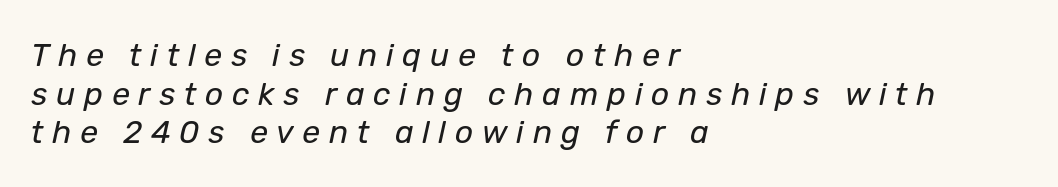
{"italic": "yes", "lean": "right", "slant_degrees": 12, "bold": "no", "weight": "regular", "width": "normal", "stroke_contrast": "low", "x_height": "medium", "monospaced": "no", "underline": "no", "align": "left", "line_spacing_ratio": 1.21, "letter_spacing": "wide", "letter_spacing_em": 0.27, "glyph_px": 32}
